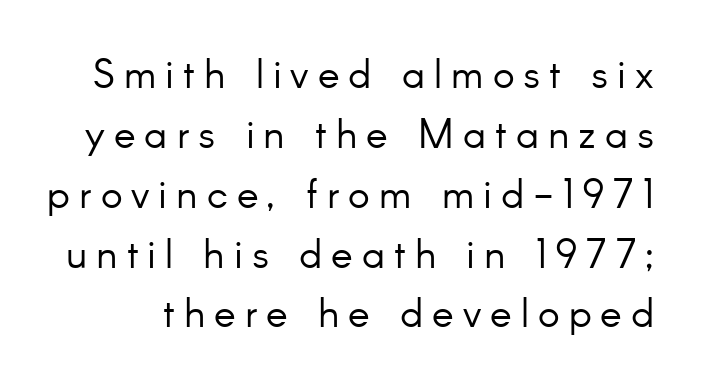
The passage shown is typed in a proportional face where columns would drift. The passage shown stacks its lines at a standard gap. Upright lettering throughout. Underlining? Definitely not there.
